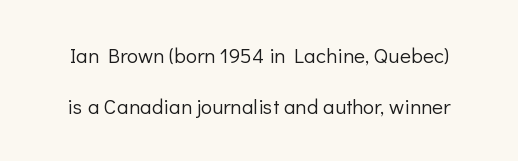
Nobody touched the tracking dial on this one. Nothing heavy about these letters — not bold at all. Underline: absent. Is there much room between lines? Yes — plenty of vertical air separates them. Italic? Not at all — the glyphs are vertical.
